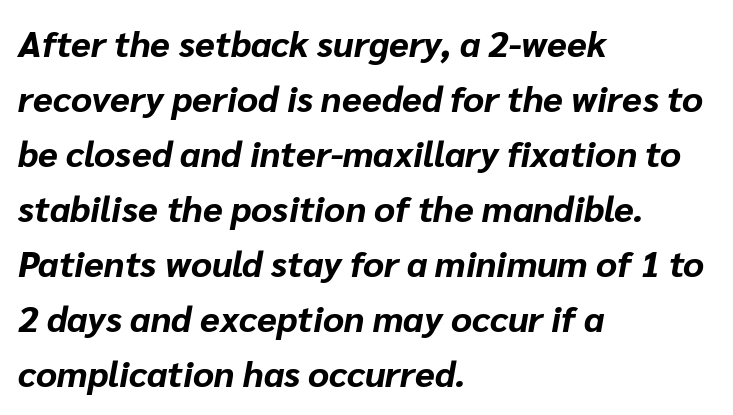
Heavy-handed strokes throughout: this text is bold. Is there much room between lines? A standard amount, neither cramped nor airy. Is the type slanted? Yes — the strokes lean at a clear angle. The horizontal fit of the characters is conventional and even. Words float on clear page, feet unadorned.
